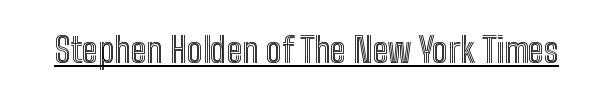
{"italic": "no", "width": "condensed", "x_height": "medium", "monospaced": "no", "underline": "yes", "letter_spacing": "normal", "letter_spacing_em": 0.0, "glyph_px": 35}
